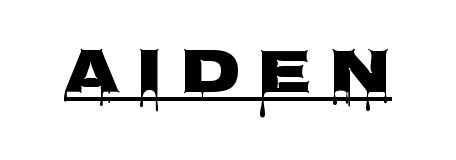
Q: Is the text bold? A: Yes.
Q: Is the text italic (slanted)? A: No, it is upright.
Q: Is the typeface a serif or a sans-serif typeface? A: Sans-serif.
Q: Is the text underlined? A: Yes.
Q: Is the spacing between letters normal or unusually wide? A: Unusually wide.
Q: Width (condensed, normal, or wide)? A: Wide.
Q: Stroke contrast? A: Low.
Q: x-height? A: Large.
Q: Monospaced? A: No.
